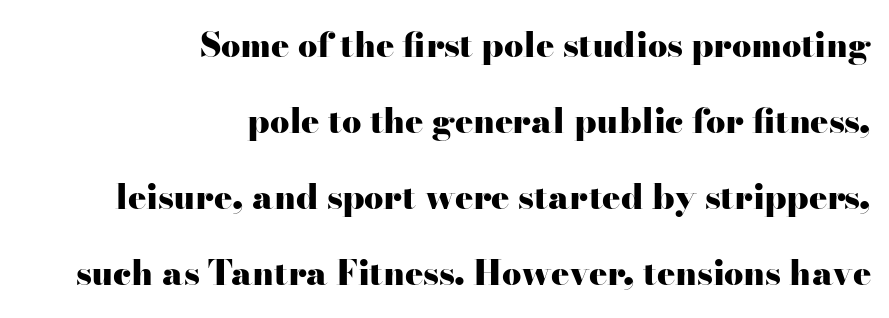
The face used here is seriffed, in the tradition of book romans. All the whitespace from short lines collects on the left. Proportional: the letters do not fall into vertical columns. Ordinary non-slanted type is in use. Is there much room between lines? Yes — plenty of vertical air separates them. Type without underlining.
